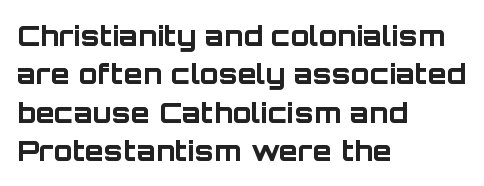
{"serif": "no", "italic": "no", "bold": "yes", "weight": "bold", "width": "normal", "stroke_contrast": "low", "x_height": "large", "monospaced": "no", "underline": "no", "align": "left", "line_spacing": "normal", "line_spacing_ratio": 1.37, "letter_spacing": "normal", "letter_spacing_em": 0.0, "glyph_px": 28}
